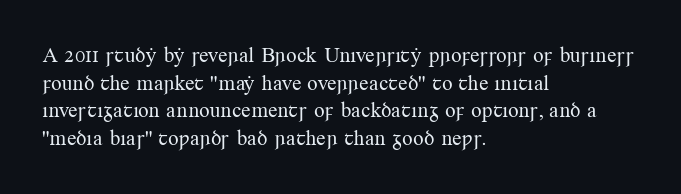
Q: Is the text bold? A: No.
Q: Is the text italic (slanted)? A: No, it is upright.
Q: Is the text underlined? A: No.
Q: How is the paragraph aligned? A: Left-aligned.
Q: Is the spacing between letters normal or unusually wide? A: Normal.
Q: Is the spacing between lines tight, normal or loose? A: Normal.
